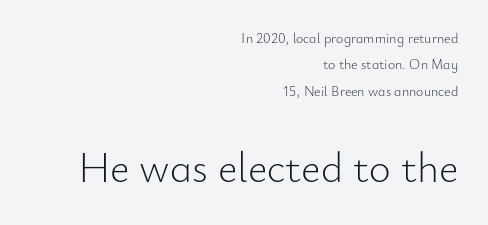
{"serif": "no", "italic": "no", "bold": "no", "weight": "light", "width": "normal", "stroke_contrast": "low", "x_height": "small", "monospaced": "no", "underline": "no", "align": "right", "line_spacing_ratio": 1.88, "letter_spacing": "normal", "letter_spacing_em": 0.0, "larger_block": "second", "size_ratio": 3.0, "glyph_px": 42}
